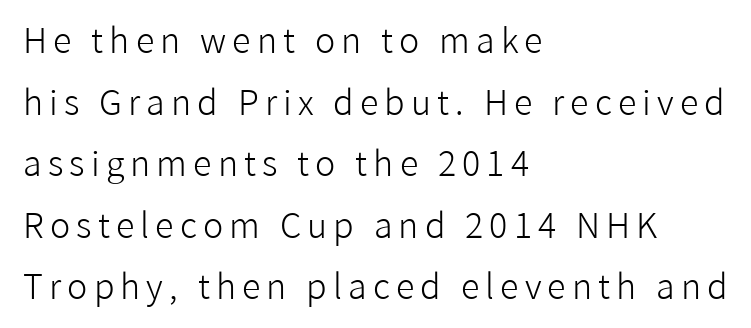
Clear beneath every line of the passage. Spacing verdict: proportional, widths tailored to each character. Type style note: lacks serifs. Does the lettering tilt? It doesn't — this is upright. Weight: not bold — regular or lighter.
